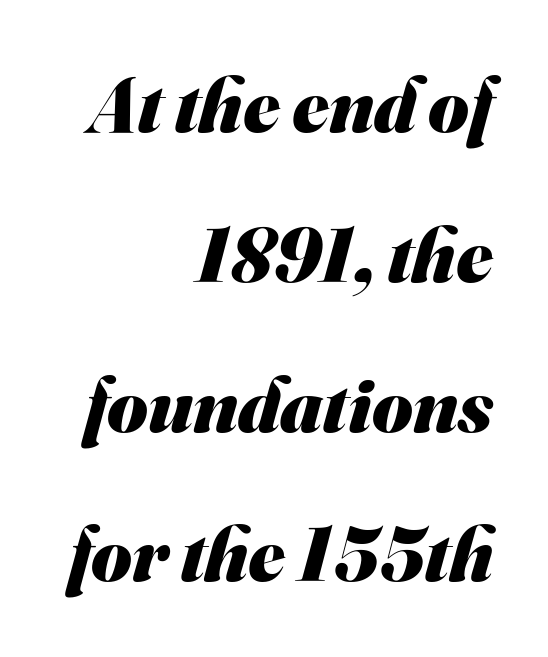
{"serif": "no", "bold": "yes", "weight": "heavy", "width": "normal", "stroke_contrast": "medium", "x_height": "small", "monospaced": "no", "underline": "no", "align": "right", "line_spacing": "loose", "line_spacing_ratio": 1.92, "letter_spacing": "normal", "letter_spacing_em": 0.0, "glyph_px": 78}
